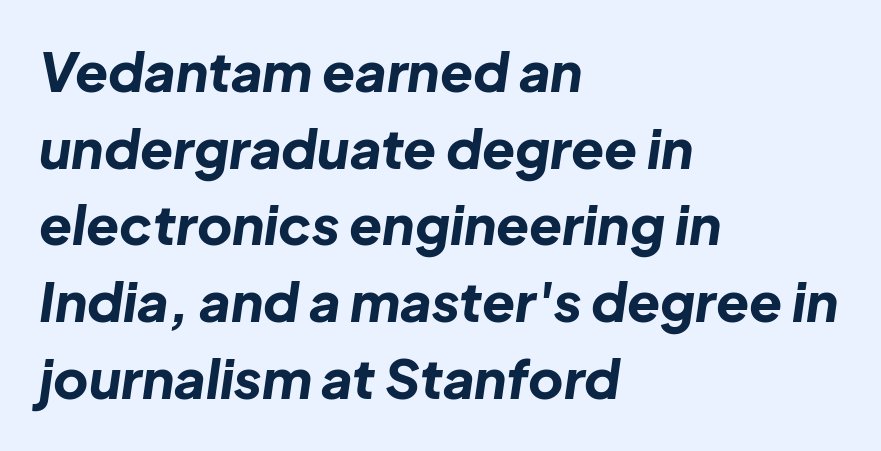
The paragraph has a hard left edge and a soft right edge. Tall strokes in this sample are angled rather than plumb. Character widths vary here, with narrow letters taking less room than wide ones. You could call the tracking neutral — neither tight nor loose.
